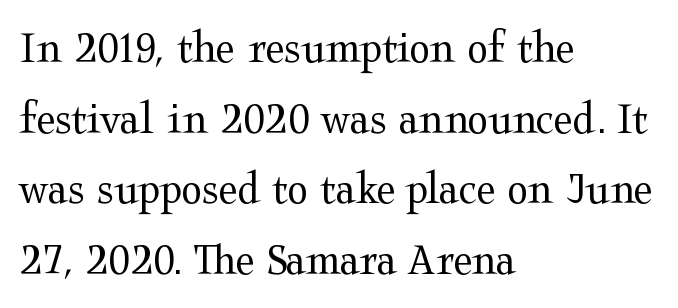
The image shows 48 px regular-weight, wide serif type, upright; set left-aligned, normal line spacing (1.47x), normal letter spacing, not underlined; medium stroke contrast and a medium x-height.
